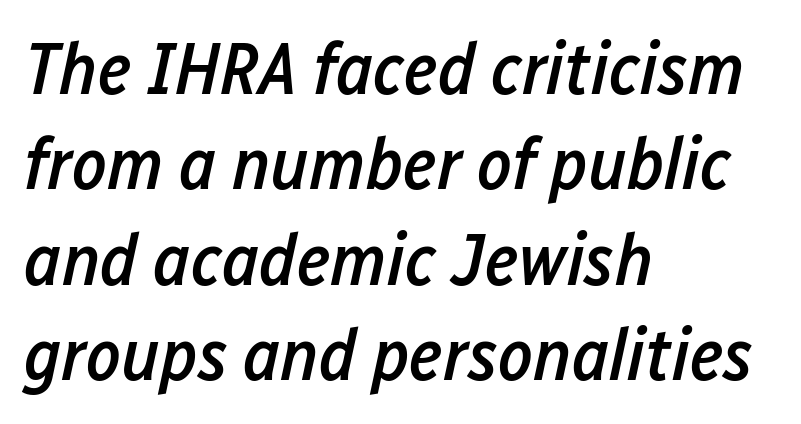
{"italic": "yes", "lean": "right", "slant_degrees": 12, "bold": "semi", "weight": "semibold", "width": "condensed", "stroke_contrast": "low", "x_height": "medium", "monospaced": "no", "underline": "no", "align": "left", "line_spacing": "normal", "line_spacing_ratio": 1.29, "letter_spacing": "normal", "letter_spacing_em": 0.0, "glyph_px": 74}
